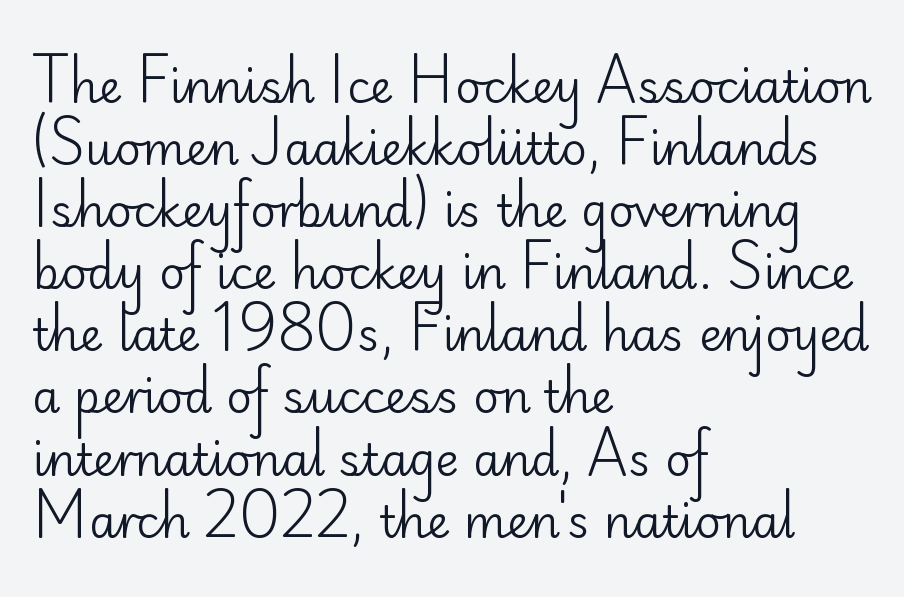
Posture: straight, roman, zero tilt. A typesetter would call this proportional, since set widths differ per character. This block has exactly the height ordinary leading produces. Letterform terminals end flat and unadorned throughout the passage. Only glyphs here, with clear space below each row.
